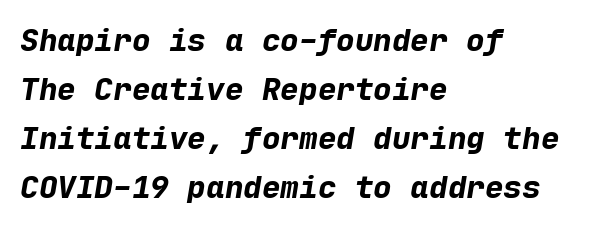
The image shows 31 px bold type, italic (leaning right), monospaced; set left-aligned, normal line spacing (1.58x), normal letter spacing, not underlined; low stroke contrast and a medium x-height.
